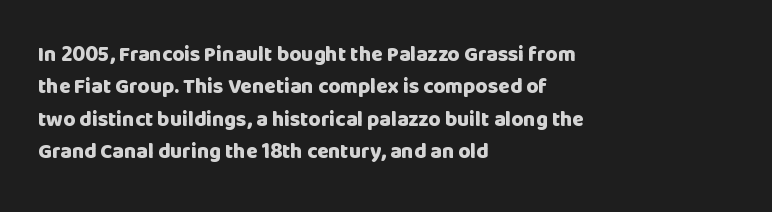
Unlike italic type, these characters show no tilt at all. Line starts are locked; line ends wander. Characters follow at the spacing the type designer built in. On the weight axis this lands at bold, roughly 700. The passage shown is not underscored anywhere.
